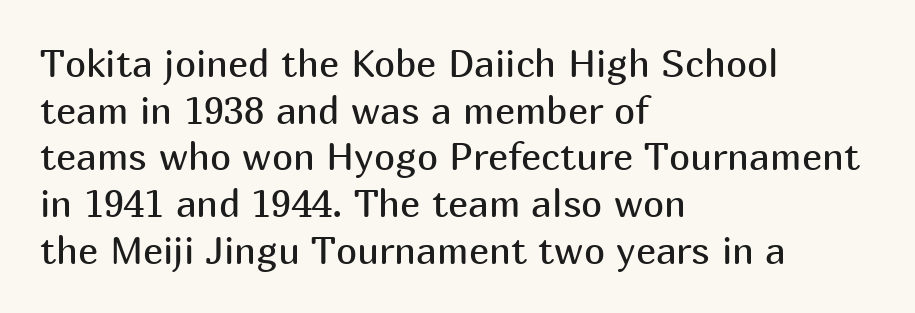
The image shows 38 px regular-weight sans-serif type, upright; set left-aligned, line spacing 1.23x, normal letter spacing, not underlined; medium stroke contrast and a medium x-height.
